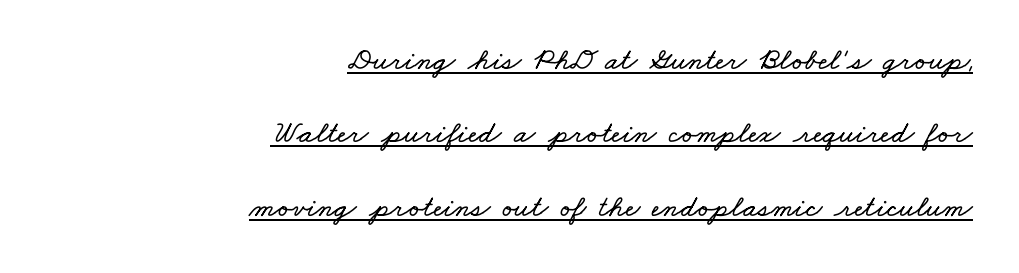
{"width": "wide", "stroke_contrast": "low", "x_height": "small", "monospaced": "no", "underline": "yes", "align": "right", "line_spacing": "loose", "line_spacing_ratio": 2.37, "letter_spacing": "normal", "letter_spacing_em": 0.0, "glyph_px": 31}
